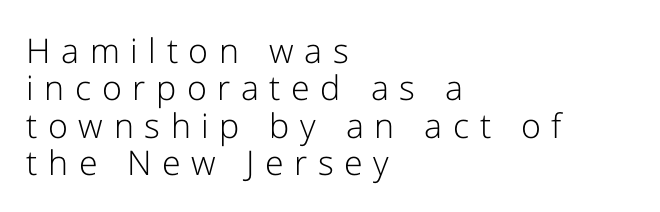
The letters stand straight up with perfectly vertical stems. Beneath every word, the page is bare. Leading: reduced. These lines are rendered in a variable-pitch font. Check where the strokes stop: nothing finishes them off — pure sans.
